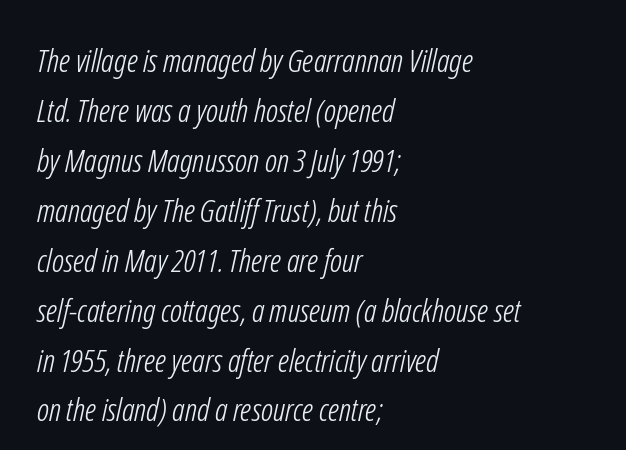
Q: Is the text bold? A: No.
Q: Is the typeface a serif or a sans-serif typeface? A: Sans-serif.
Q: Is the text underlined? A: No.
Q: How is the paragraph aligned? A: Left-aligned.
Q: Is the spacing between letters normal or unusually wide? A: Normal.
Q: Is the spacing between lines tight, normal or loose? A: Normal.
Q: Width (condensed, normal, or wide)? A: Condensed.
Q: Stroke contrast? A: Low.
Q: x-height? A: Medium.
Q: Monospaced? A: No.
